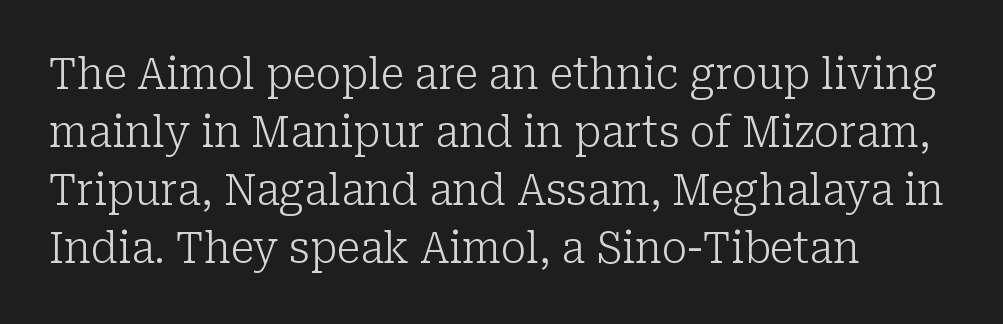
The image shows 43 px light serif type, upright; set left-aligned, normal line spacing (1.35x), normal letter spacing, not underlined; low stroke contrast and a medium x-height.
